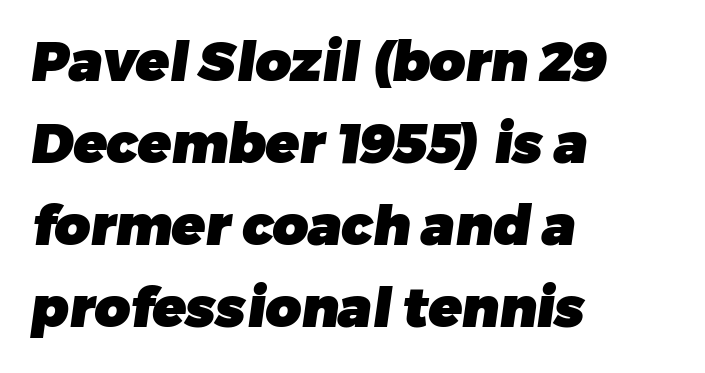
Q: Is the text bold? A: Yes.
Q: Is the typeface a serif or a sans-serif typeface? A: Sans-serif.
Q: Is the text underlined? A: No.
Q: How is the paragraph aligned? A: Left-aligned.
Q: Is the spacing between letters normal or unusually wide? A: Normal.
Q: Is the spacing between lines tight, normal or loose? A: Normal.
Q: Width (condensed, normal, or wide)? A: Normal.
Q: Stroke contrast? A: Low.
Q: x-height? A: Medium.
Q: Monospaced? A: No.
